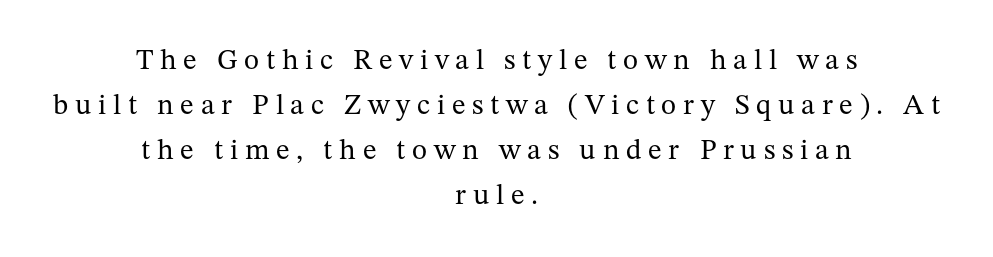
{"serif": "yes", "italic": "no", "bold": "no", "weight": "regular", "width": "normal", "stroke_contrast": "medium", "x_height": "medium", "monospaced": "no", "underline": "no", "align": "center", "line_spacing": "normal", "line_spacing_ratio": 1.55, "letter_spacing": "wide", "letter_spacing_em": 0.23, "glyph_px": 29}
